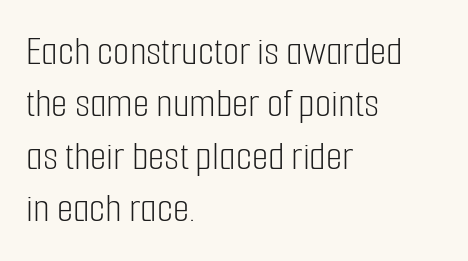
The image shows 42 px light, condensed sans-serif type, upright; set left-aligned, normal line spacing (1.25x), normal letter spacing, not underlined; low stroke contrast and a medium x-height.
